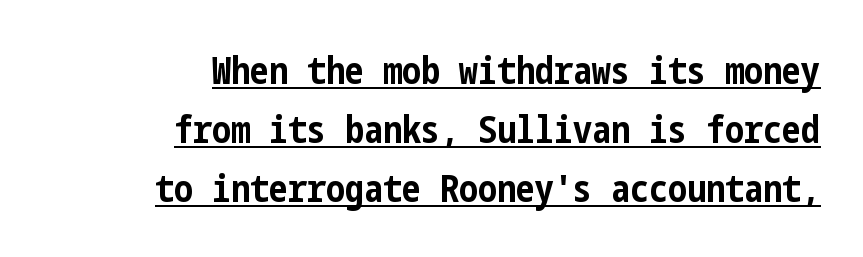
Q: Is the text bold? A: Yes.
Q: Is the text italic (slanted)? A: No, it is upright.
Q: Is the typeface a serif or a sans-serif typeface? A: Sans-serif.
Q: Is the text underlined? A: Yes.
Q: How is the paragraph aligned? A: Right-aligned.
Q: Is the spacing between letters normal or unusually wide? A: Normal.
Q: Is the spacing between lines tight, normal or loose? A: Normal.
Q: Width (condensed, normal, or wide)? A: Condensed.
Q: Stroke contrast? A: Low.
Q: x-height? A: Medium.
